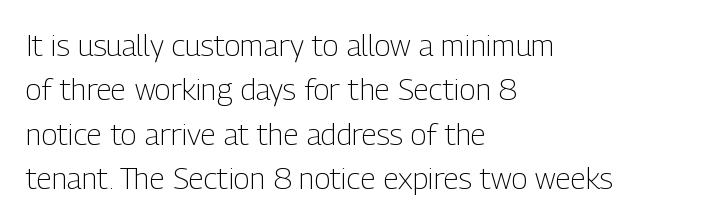
Here the designer chose a conventional face with non-uniform glyph widths. The passage shown is not underscored anywhere. Students, observe: this is what conventionally led text looks like. Unbolded letterforms with no extra heft. The face used here is a sans, in the tradition of grotesques and geometrics. Horizontal alignment here is leftward, the default for most running prose.
